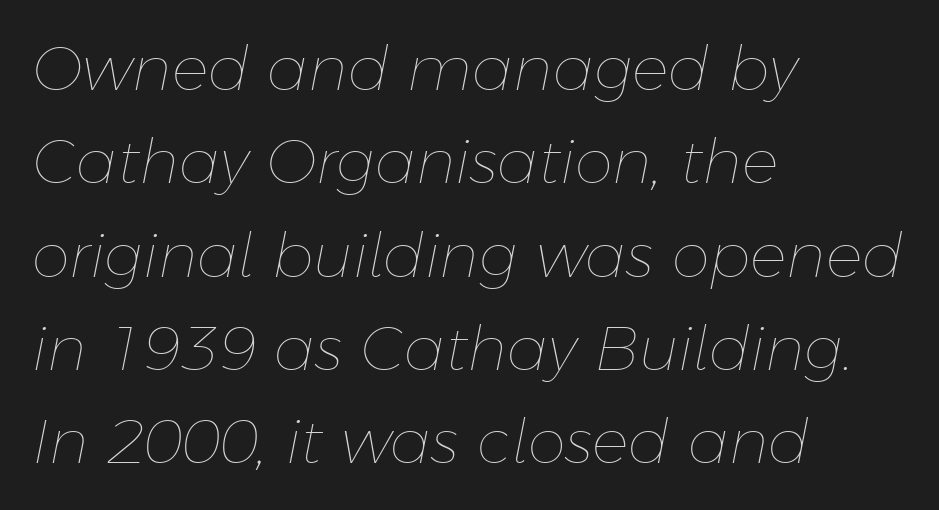
The image shows 61 px thin type, italic (leaning right); set left-aligned, normal line spacing (1.53x), normal letter spacing, not underlined; low stroke contrast and a medium x-height.
